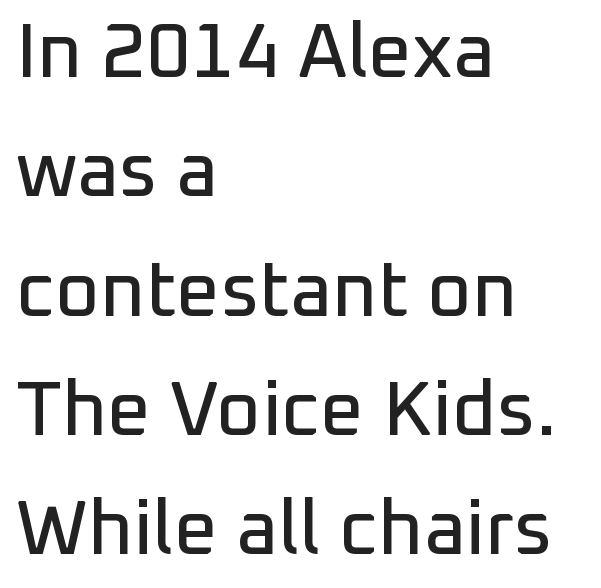
{"serif": "no", "italic": "no", "width": "normal", "stroke_contrast": "low", "x_height": "medium", "monospaced": "no", "underline": "no", "align": "left", "line_spacing": "normal", "line_spacing_ratio": 1.55, "letter_spacing": "normal", "letter_spacing_em": 0.0, "glyph_px": 77}
